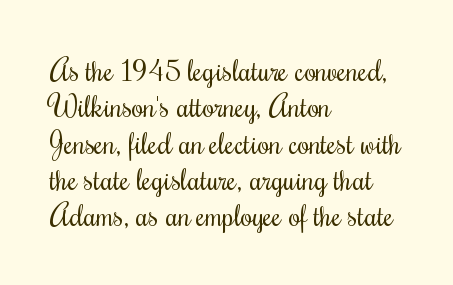
The image shows 30 px regular-weight, condensed serif type; set left-aligned, line spacing 1.21x, normal letter spacing, not underlined; medium stroke contrast and a small x-height.
